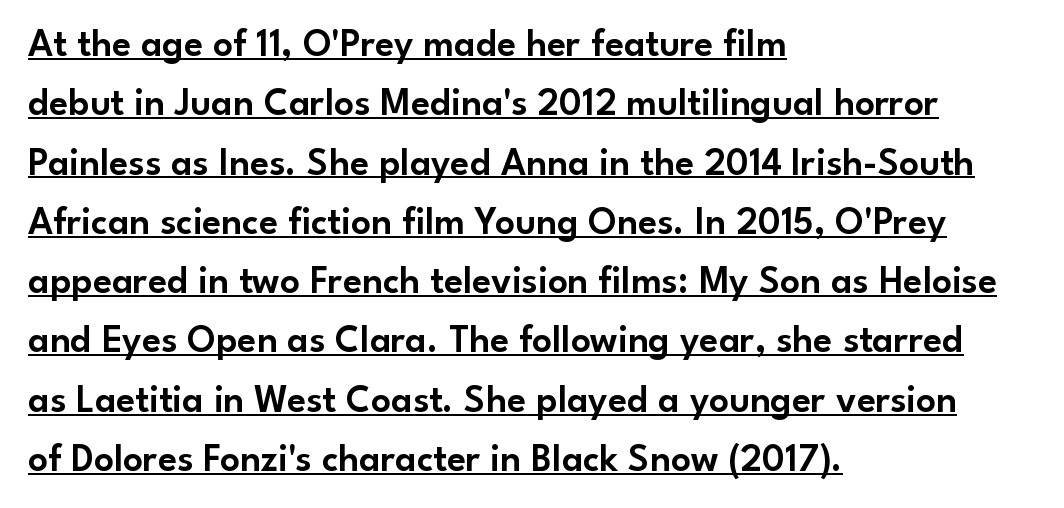
The image shows 39 px sans-serif type, upright; set left-aligned, normal line spacing (1.52x), normal letter spacing, underlined; low stroke contrast and a small x-height.
